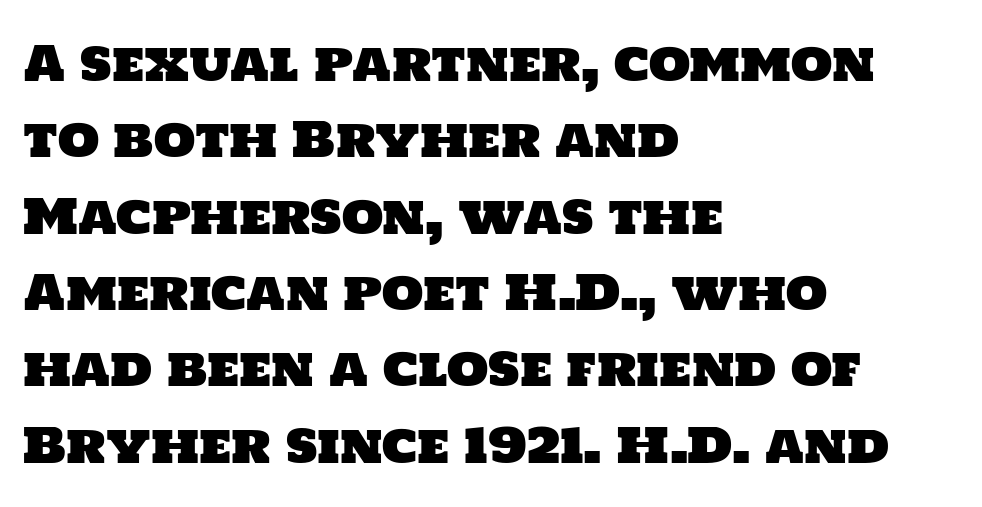
Q: Is the typeface a serif or a sans-serif typeface? A: Sans-serif.
Q: Is the text underlined? A: No.
Q: How is the paragraph aligned? A: Left-aligned.
Q: Is the spacing between letters normal or unusually wide? A: Normal.
Q: Is the spacing between lines tight, normal or loose? A: Normal.
Q: Width (condensed, normal, or wide)? A: Normal.
Q: Stroke contrast? A: Low.
Q: x-height? A: Large.
Q: Monospaced? A: No.
